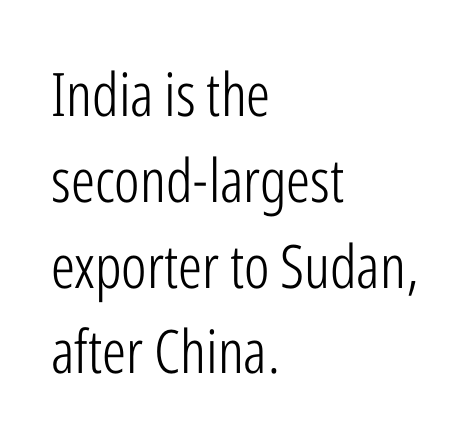
The image shows 60 px light, condensed sans-serif type, upright; set left-aligned, normal line spacing (1.43x), normal letter spacing, not underlined; low stroke contrast and a medium x-height.
